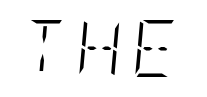
Q: Is the text bold? A: No.
Q: Is the text italic (slanted)? A: Yes, it leans right by about 5 degrees.
Q: Is the text underlined? A: No.
Q: Width (condensed, normal, or wide)? A: Condensed.
Q: Stroke contrast? A: Low.
Q: x-height? A: Large.
